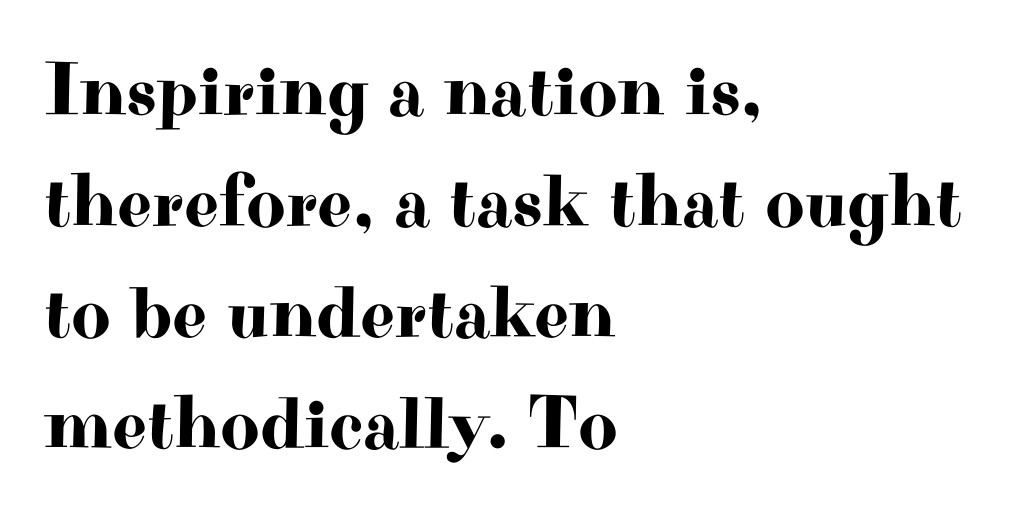
Q: Is the text italic (slanted)? A: No, it is upright.
Q: Is the typeface a serif or a sans-serif typeface? A: Serif.
Q: Is the text underlined? A: No.
Q: How is the paragraph aligned? A: Left-aligned.
Q: Is the spacing between letters normal or unusually wide? A: Normal.
Q: Is the spacing between lines tight, normal or loose? A: Normal.
Q: Width (condensed, normal, or wide)? A: Wide.
Q: Stroke contrast? A: High.
Q: x-height? A: Small.
Q: Monospaced? A: No.
